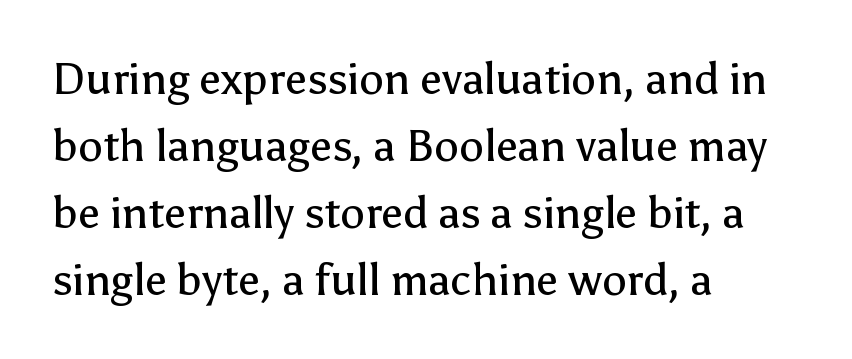
{"serif": "no", "italic": "no", "bold": "no", "weight": "regular", "width": "normal", "stroke_contrast": "low", "x_height": "medium", "monospaced": "no", "underline": "no", "align": "left", "line_spacing": "normal", "line_spacing_ratio": 1.52, "letter_spacing": "normal", "letter_spacing_em": 0.0, "glyph_px": 44}
